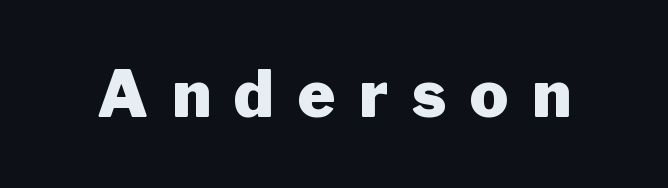
{"serif": "no", "italic": "no", "bold": "yes", "weight": "heavy", "width": "normal", "stroke_contrast": "low", "x_height": "medium", "monospaced": "no", "underline": "no", "letter_spacing": "wide", "letter_spacing_em": 0.37, "glyph_px": 64}
